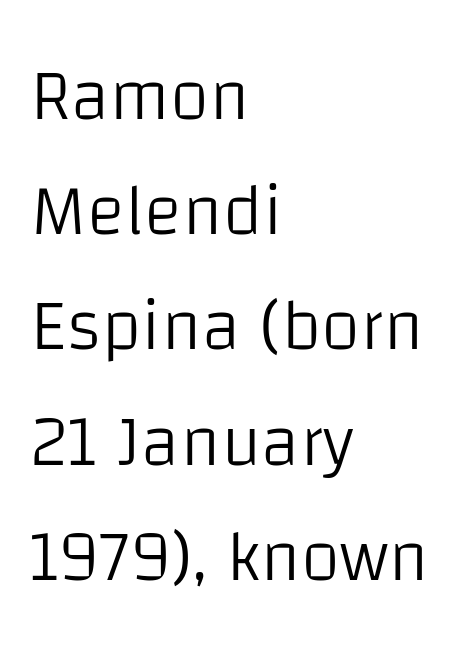
The image shows 72 px light sans-serif type, upright; set left-aligned, normal line spacing (1.6x), normal letter spacing, not underlined; low stroke contrast and a large x-height.
